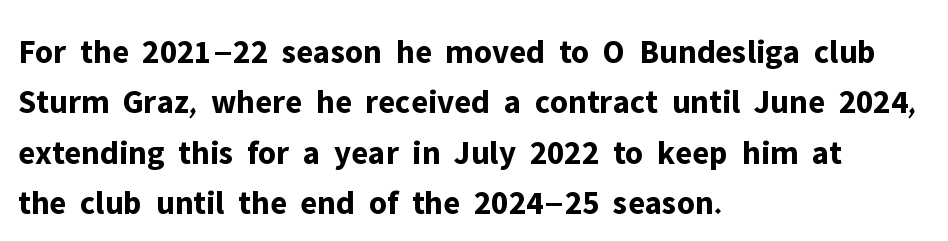
The image shows 34 px bold sans-serif type, upright; set left-aligned, normal line spacing (1.48x), normal letter spacing, not underlined; low stroke contrast and a medium x-height.
